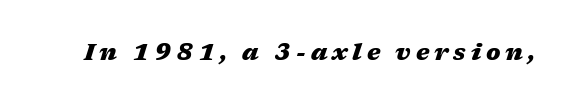
Q: Is the text bold? A: Yes.
Q: Is the text italic (slanted)? A: Yes, it leans right by about 17 degrees.
Q: Is the text underlined? A: No.
Q: Is the spacing between letters normal or unusually wide? A: Unusually wide.
